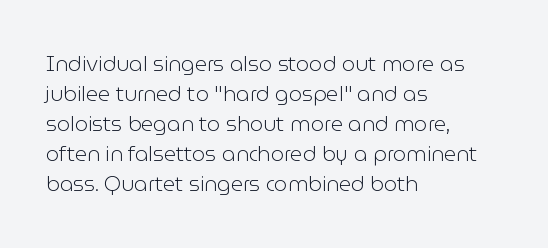
Compared with typical body copy, the letter spacing here is the same. The text block is weighted toward the left margin, trailing off unevenly rightward. The foot of each line stays bare and open. Evenly set lines give the paragraph a standard silhouette. Stroke thickness stays within the range of a standard reading face or lighter.
